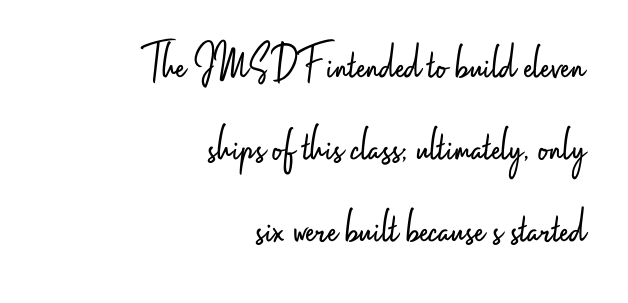
The foot of each line stays bare and open. The typesetting does not lean heavy: it is not bold. Teacher's note: observe the even right margin — that is flush-right alignment. Regular leading.
